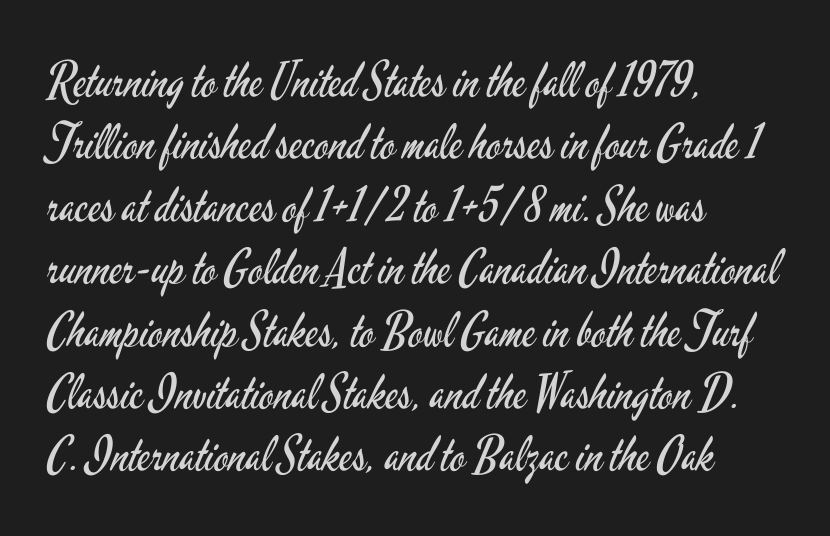
The image shows 48 px regular-weight, condensed sans-serif type; set left-aligned, normal line spacing (1.3x), normal letter spacing, not underlined; low stroke contrast and a small x-height.
